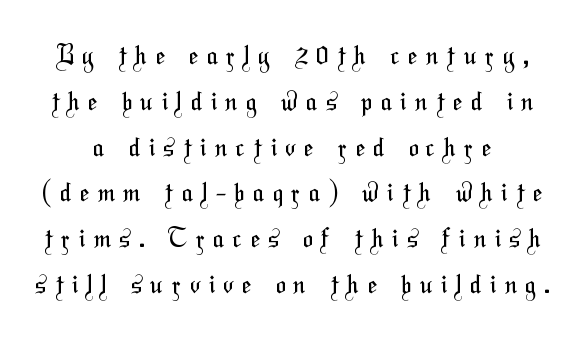
Counters stay open thanks to moderate or lighter strokes. This sample uses expanded letter spacing, leaving extra air between glyphs. The specimen omits any rule beneath the text block's lines.
